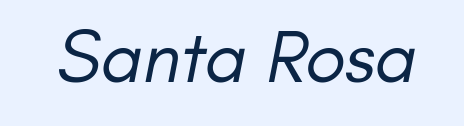
Looks like regular typesetting: each glyph gets only the width it needs. Stroke terminals: plain, sans-serif. Weight class: somewhere from thin through regular. A clean baseline with only descenders dipping below it. Tracking here is standard; glyphs follow each other at the usual distance.
